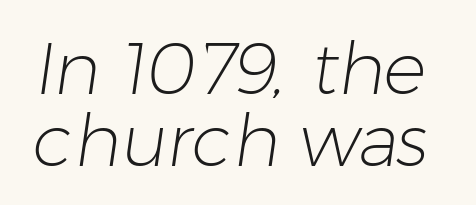
Q: Is the text bold? A: No.
Q: Is the typeface a serif or a sans-serif typeface? A: Sans-serif.
Q: Is the text underlined? A: No.
Q: Is the spacing between letters normal or unusually wide? A: Normal.
Q: Is the spacing between lines tight, normal or loose? A: Tight.
Q: Width (condensed, normal, or wide)? A: Normal.
Q: Stroke contrast? A: Low.
Q: x-height? A: Medium.
Q: Monospaced? A: No.
